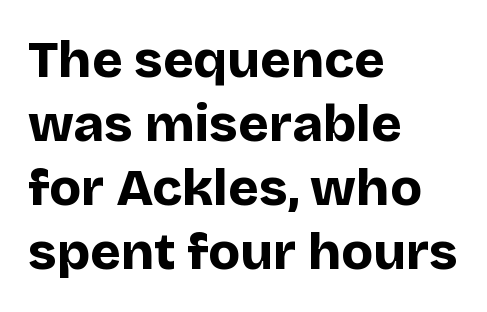
{"serif": "no", "italic": "no", "bold": "yes", "weight": "bold", "width": "normal", "stroke_contrast": "low", "x_height": "large", "monospaced": "no", "underline": "no", "align": "left", "line_spacing_ratio": 1.23, "letter_spacing": "normal", "letter_spacing_em": 0.0, "glyph_px": 52}
